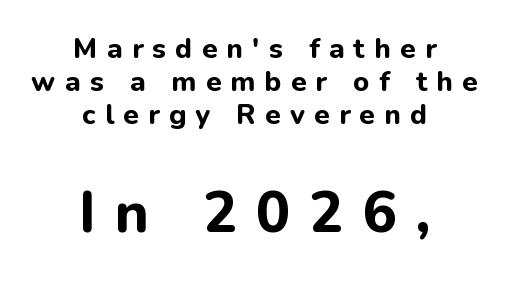
The image shows 57 px bold sans-serif type, upright; set centered, line spacing 1.18x, unusually wide letter spacing (+0.33 em), not underlined; the second (bottom) block is 2.04x larger; low stroke contrast and a medium x-height.
